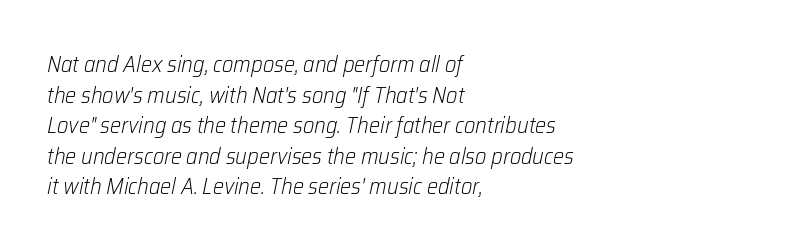
The image shows 22 px text type, italic (leaning right); set left-aligned, normal line spacing (1.39x), normal letter spacing, not underlined.
